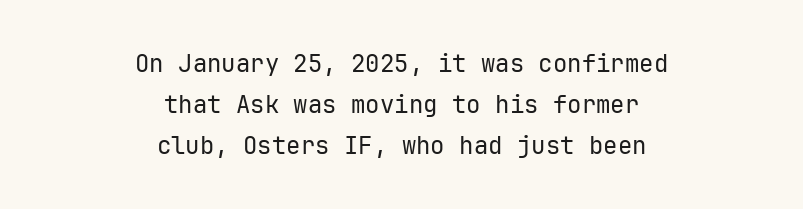
The image shows 24 px text type, upright; set centered, normal line spacing (1.7x), normal letter spacing, not underlined.
